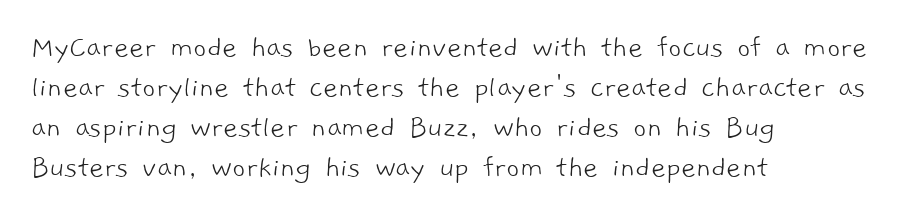
Q: Is the text bold? A: No.
Q: Is the typeface a serif or a sans-serif typeface? A: Sans-serif.
Q: Is the text underlined? A: No.
Q: How is the paragraph aligned? A: Left-aligned.
Q: Is the spacing between letters normal or unusually wide? A: Normal.
Q: Is the spacing between lines tight, normal or loose? A: Normal.
Q: Width (condensed, normal, or wide)? A: Normal.
Q: Stroke contrast? A: Low.
Q: x-height? A: Medium.
Q: Monospaced? A: No.
